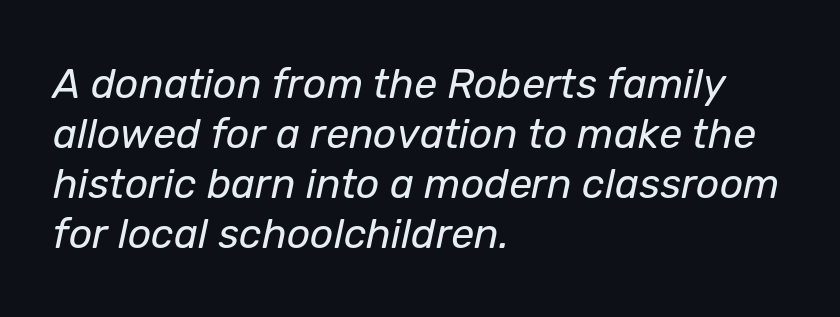
The image shows 41 px regular-weight type, italic (leaning right); set left-aligned, line spacing 1.22x, normal letter spacing, not underlined; low stroke contrast and a medium x-height.
